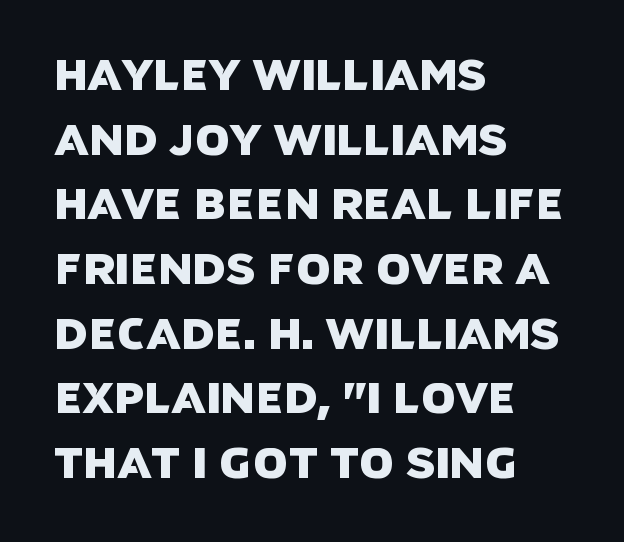
{"serif": "no", "width": "normal", "stroke_contrast": "low", "x_height": "large", "monospaced": "no", "underline": "no", "align": "left", "line_spacing": "normal", "line_spacing_ratio": 1.47, "letter_spacing": "normal", "letter_spacing_em": 0.0, "glyph_px": 44}
